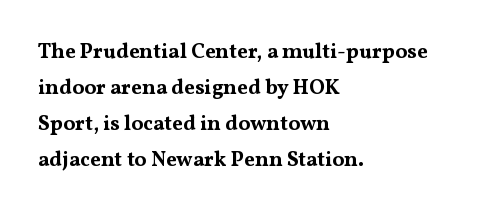
The zone under the glyphs is completely vacant. I'd describe the lettering as bold — thick and assertive. The lettering stays uniformly vertical, giving the passage a roman look. Caption: standard tracking, unaltered. The compositor pushed each line to the left boundary.
